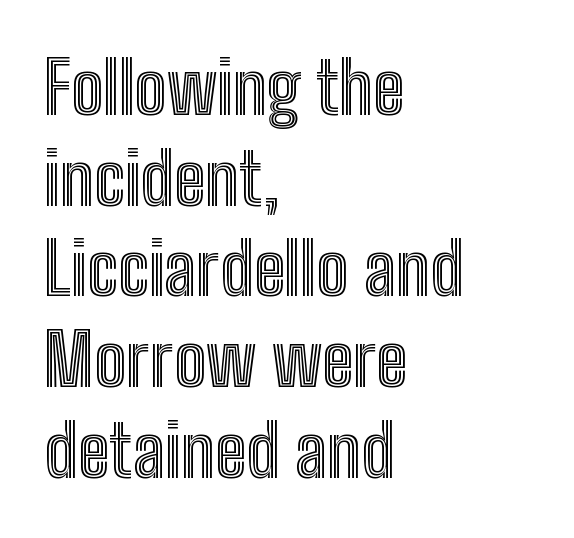
{"italic": "no", "width": "condensed", "x_height": "medium", "monospaced": "no", "underline": "no", "align": "left", "line_spacing": "normal", "line_spacing_ratio": 1.26, "letter_spacing": "normal", "letter_spacing_em": 0.0, "glyph_px": 72}
